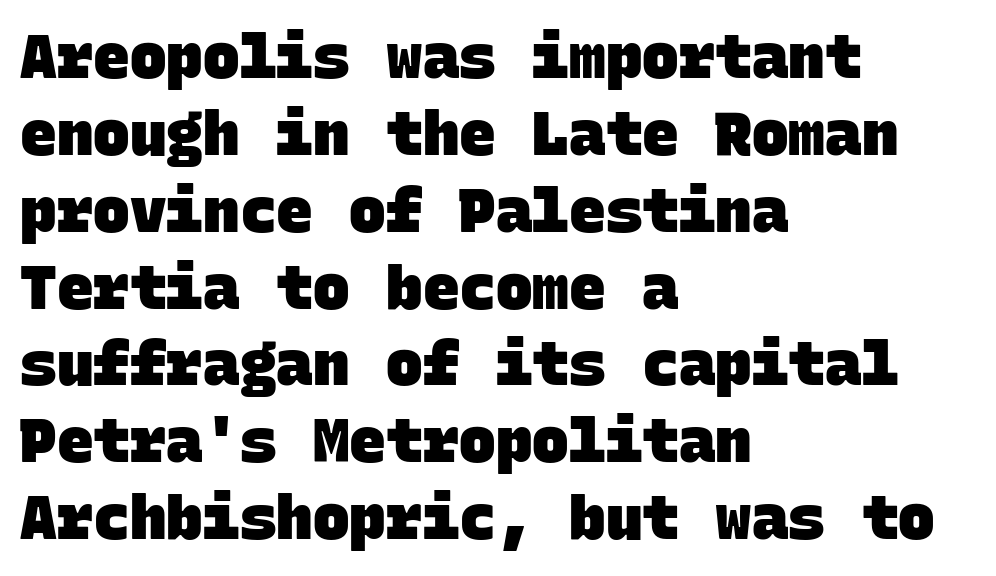
The image shows 61 px heavy sans-serif type, monospaced; set left-aligned, normal line spacing (1.26x), normal letter spacing, not underlined; low stroke contrast and a large x-height.
